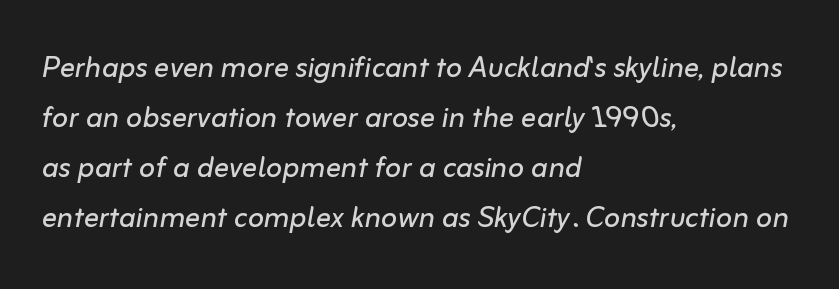
{"italic": "yes", "lean": "right", "slant_degrees": 10, "bold": "no", "weight": "regular", "width": "normal", "stroke_contrast": "low", "x_height": "medium", "monospaced": "no", "underline": "no", "align": "left", "line_spacing": "normal", "line_spacing_ratio": 1.32, "letter_spacing": "normal", "letter_spacing_em": 0.0, "glyph_px": 38}
